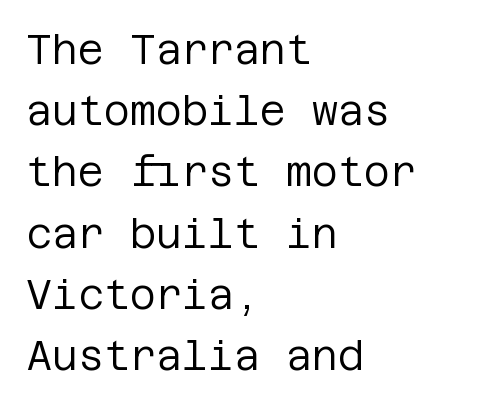
Horizontal alignment here is leftward, the default for most running prose. Type without underlining. This is roman type, the default non-slanted kind. The typeface has the unassuming heft of standard copy or less. These lines are composed in type without serifs. Notice how descenders clear the ascenders below comfortably — that's standard leading.
